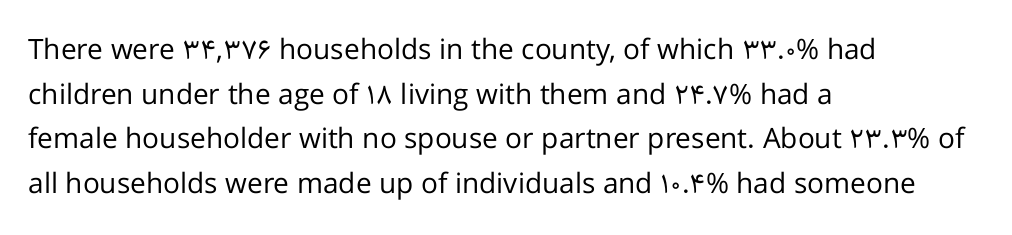
Reading down the column, the eye jumps a familiar distance to each next line. The setting favours the left margin, as ordinary paragraphs usually do. No italicization has been applied; the sample stays upright. Underlining? Definitely not there.
